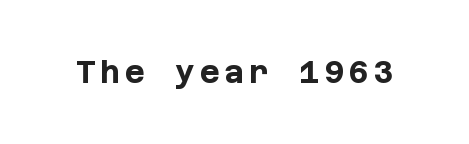
Just letters on the line, the space beneath them empty. Letterform terminals end flat and unadorned throughout the passage. The specimen reads as upright at a glance. Is the type bold? Yes — the strokes are clearly thick and heavy.
